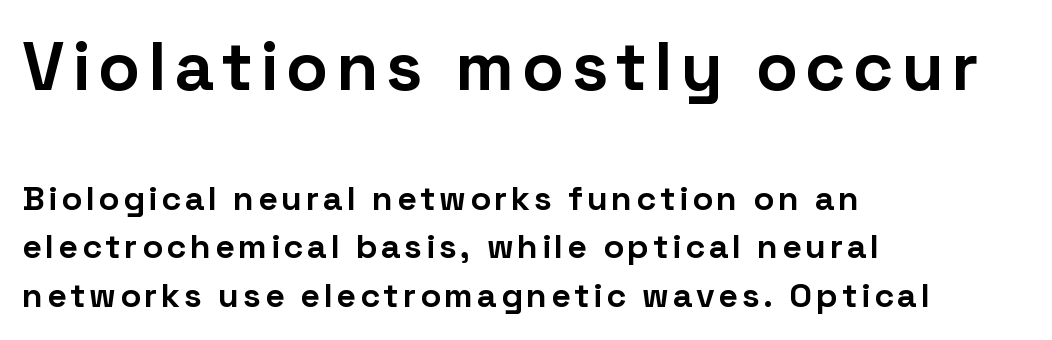
Q: Is the text bold? A: Yes.
Q: Is the text italic (slanted)? A: No, it is upright.
Q: Is the typeface a serif or a sans-serif typeface? A: Sans-serif.
Q: Is the text underlined? A: No.
Q: How is the paragraph aligned? A: Left-aligned.
Q: Is the spacing between lines tight, normal or loose? A: Normal.
Q: Which block of text is set in a larger size, the first (top) or the second (bottom)? A: The first (top) one.
Q: Width (condensed, normal, or wide)? A: Normal.
Q: Stroke contrast? A: Low.
Q: x-height? A: Medium.
Q: Monospaced? A: No.
